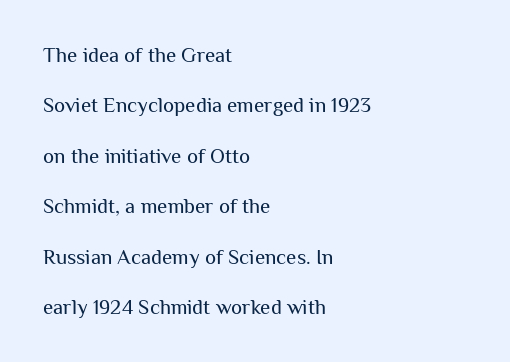
Q: Is the text bold? A: No.
Q: Is the text italic (slanted)? A: No, it is upright.
Q: Is the text underlined? A: No.
Q: How is the paragraph aligned? A: Left-aligned.
Q: Is the spacing between letters normal or unusually wide? A: Normal.
Q: Is the spacing between lines tight, normal or loose? A: Loose.
